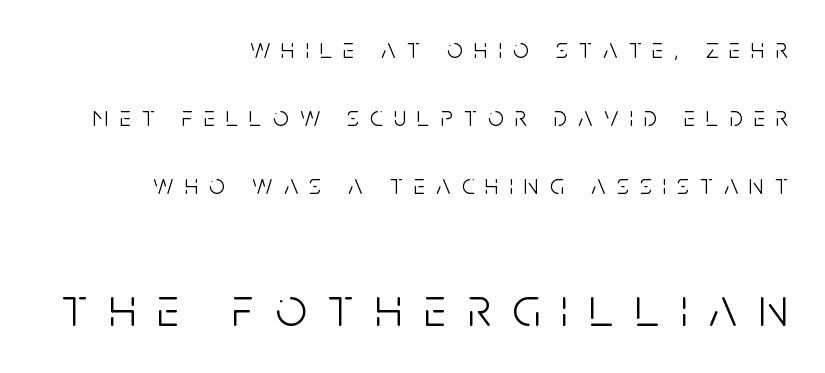
Quick note: underline off. The passage is arranged like a letterhead date or caption credit — flush right. The font family rendered here belongs to the sans-serif group. Does the bottom block carry the larger type? Yes, it does.
